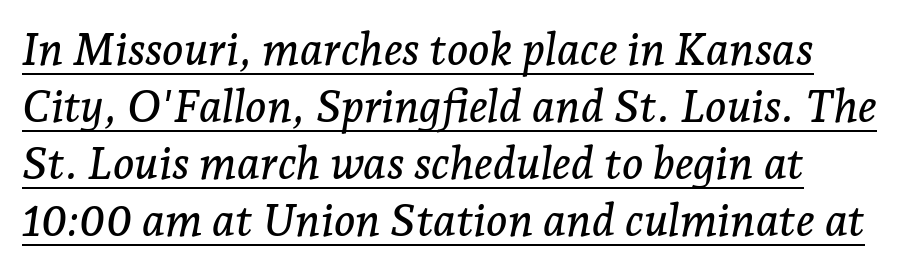
{"serif": "yes", "italic": "yes", "lean": "right", "slant_degrees": 7, "width": "normal", "stroke_contrast": "low", "x_height": "medium", "monospaced": "no", "underline": "yes", "align": "left", "line_spacing": "normal", "line_spacing_ratio": 1.27, "letter_spacing": "normal", "letter_spacing_em": 0.0, "glyph_px": 45}
